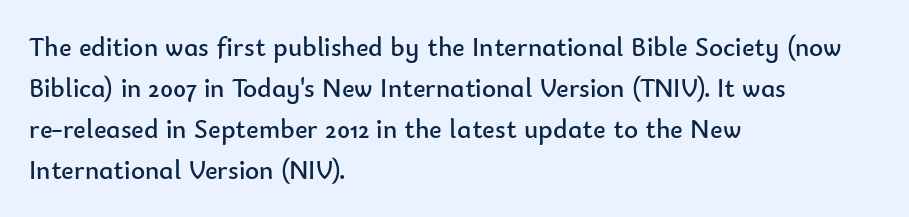
The image shows 27 px text type, upright; set left-aligned, normal line spacing (1.52x), normal letter spacing, not underlined.
